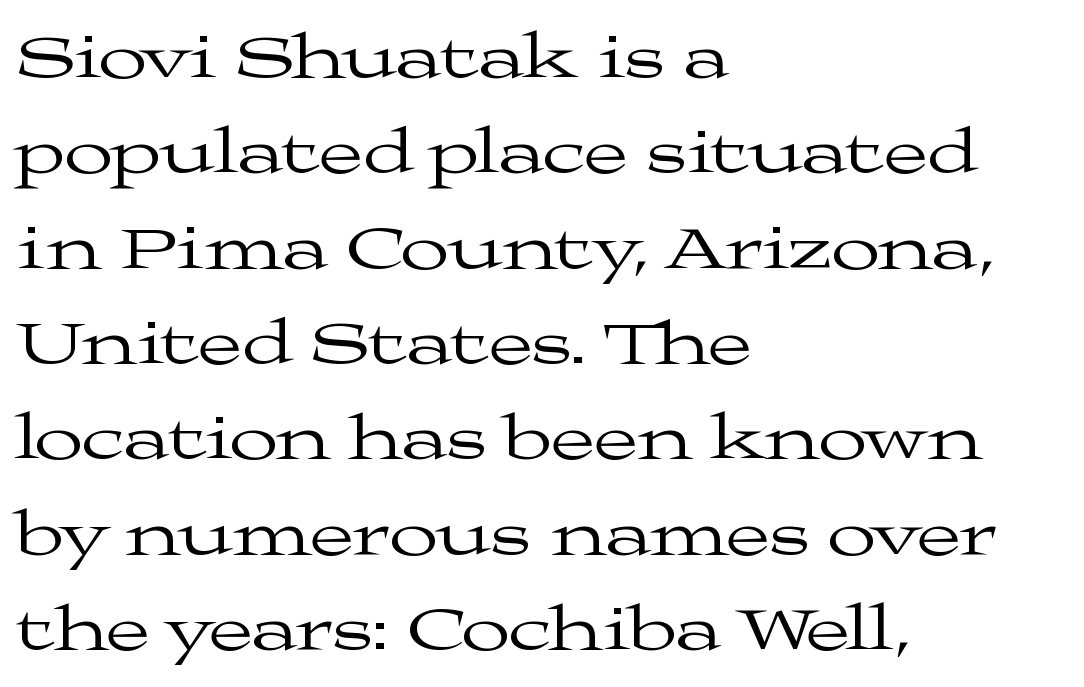
Q: Is the text bold? A: No.
Q: Is the text italic (slanted)? A: No, it is upright.
Q: Is the typeface a serif or a sans-serif typeface? A: Serif.
Q: Is the text underlined? A: No.
Q: How is the paragraph aligned? A: Left-aligned.
Q: Is the spacing between letters normal or unusually wide? A: Normal.
Q: Is the spacing between lines tight, normal or loose? A: Normal.
Q: Width (condensed, normal, or wide)? A: Wide.
Q: Stroke contrast? A: Medium.
Q: x-height? A: Medium.
Q: Monospaced? A: No.
